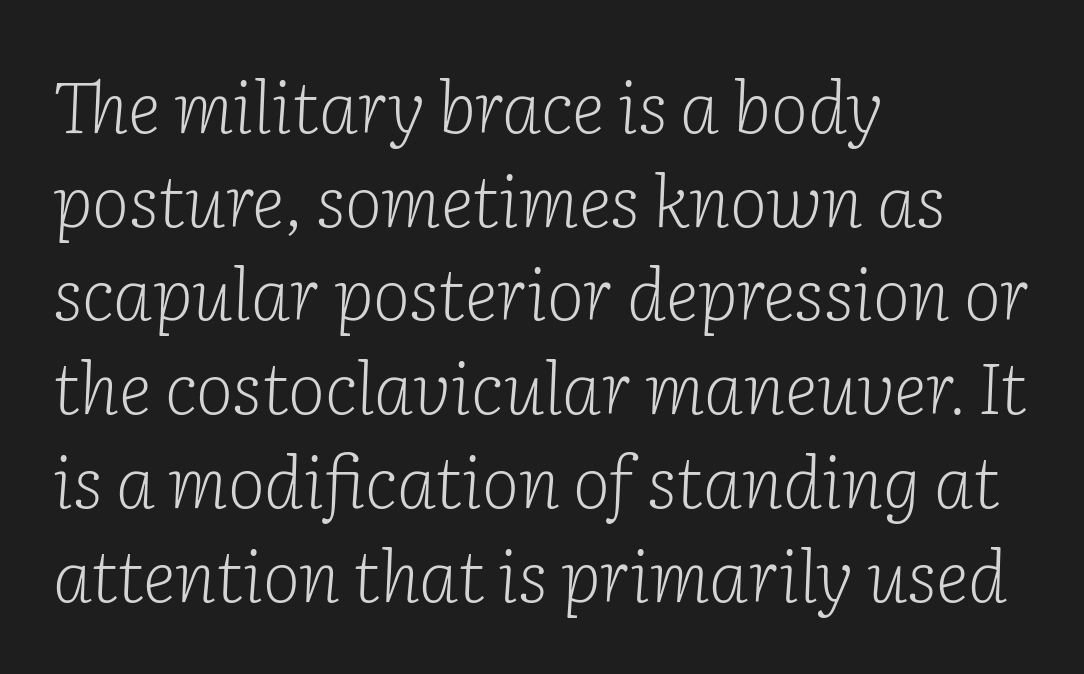
The image shows 71 px light serif type, italic (leaning right); set left-aligned, normal line spacing (1.32x), normal letter spacing, not underlined; low stroke contrast and a medium x-height.
